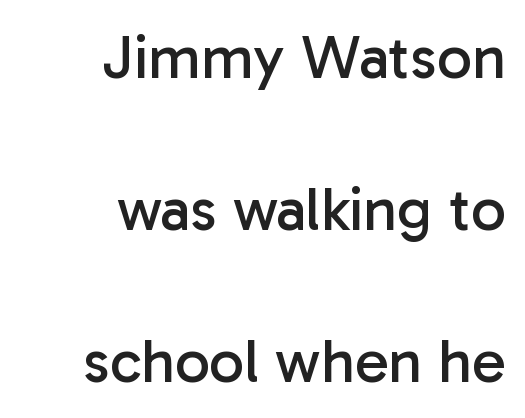
{"serif": "no", "italic": "no", "bold": "no", "weight": "regular", "width": "normal", "stroke_contrast": "low", "x_height": "medium", "monospaced": "no", "underline": "no", "align": "right", "line_spacing": "loose", "line_spacing_ratio": 2.45, "letter_spacing": "normal", "letter_spacing_em": 0.0, "glyph_px": 62}
